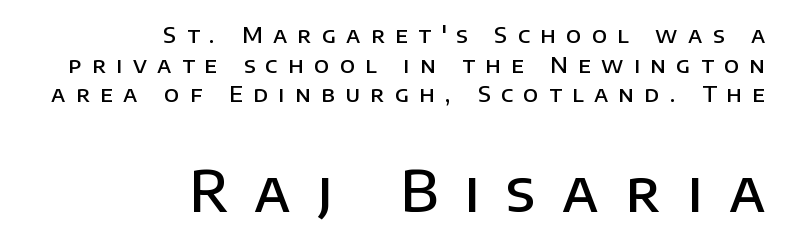
{"serif": "no", "italic": "no", "bold": "semi", "weight": "semibold", "width": "normal", "stroke_contrast": "low", "x_height": "large", "monospaced": "no", "underline": "no", "align": "right", "line_spacing": "normal", "line_spacing_ratio": 1.35, "letter_spacing": "wide", "letter_spacing_em": 0.47, "larger_block": "second", "size_ratio": 2.55, "glyph_px": 56}
